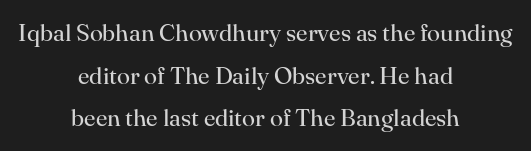
The image shows 24 px text type, upright; set centered, line spacing 1.78x, normal letter spacing, not underlined.
